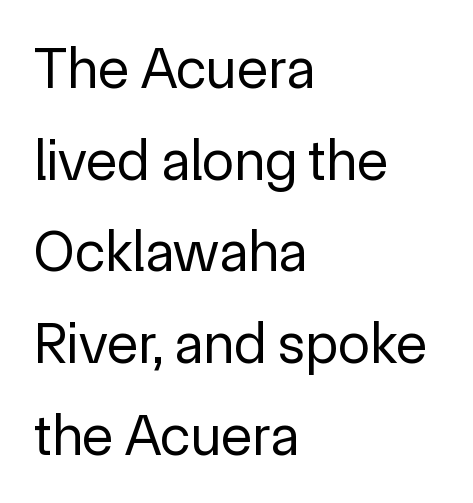
{"serif": "no", "italic": "no", "bold": "no", "weight": "regular", "width": "normal", "x_height": "medium", "monospaced": "no", "underline": "no", "align": "left", "line_spacing": "normal", "line_spacing_ratio": 1.58, "letter_spacing": "normal", "letter_spacing_em": 0.0, "glyph_px": 58}
